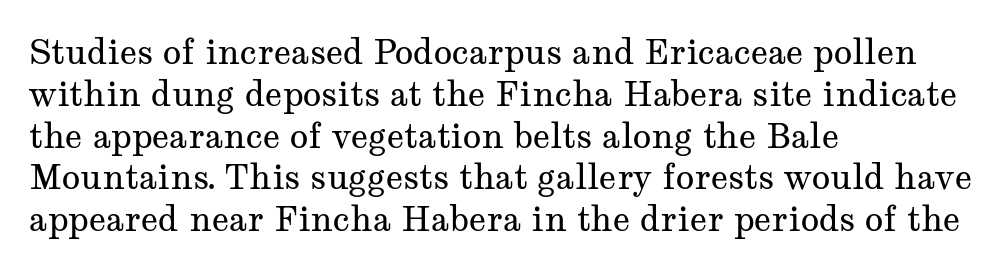
{"serif": "yes", "italic": "no", "bold": "no", "weight": "regular", "width": "wide", "stroke_contrast": "medium", "x_height": "medium", "monospaced": "no", "underline": "no", "align": "left", "line_spacing_ratio": 1.23, "letter_spacing": "normal", "letter_spacing_em": 0.0, "glyph_px": 34}
